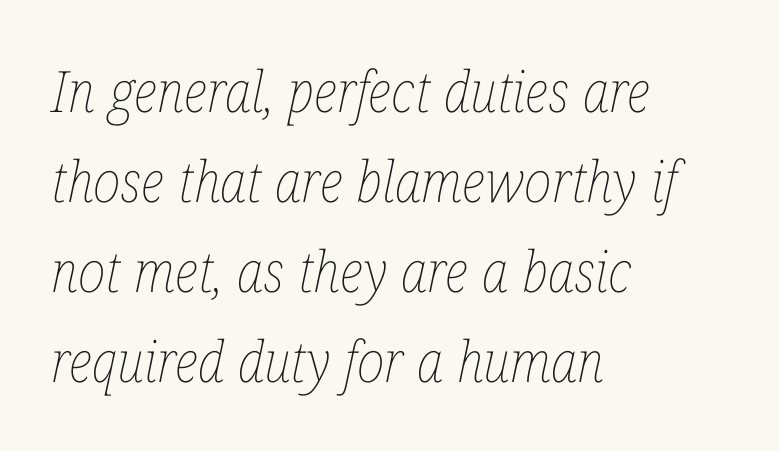
The image shows 57 px thin, condensed type, italic (leaning right); set left-aligned, normal line spacing (1.58x), normal letter spacing, not underlined; low stroke contrast and a medium x-height.
